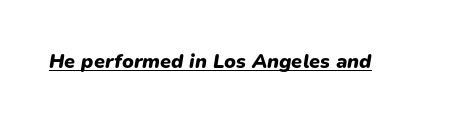
Q: Is the text bold? A: Yes.
Q: Is the text italic (slanted)? A: Yes, it leans right by about 9 degrees.
Q: Is the text underlined? A: Yes.
Q: Is the spacing between letters normal or unusually wide? A: Normal.
